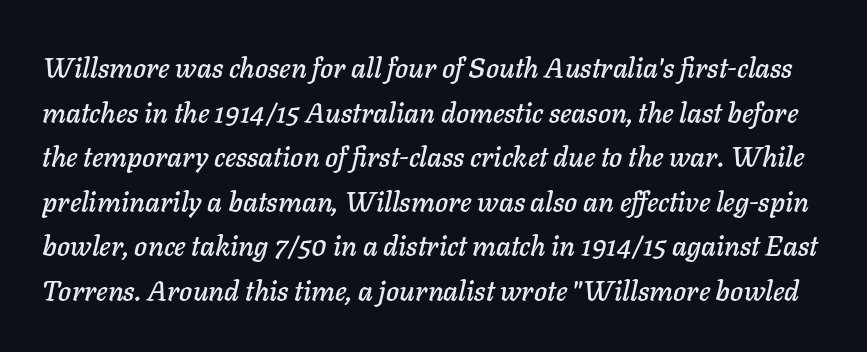
Q: Is the text italic (slanted)? A: Yes, it leans right by about 11 degrees.
Q: Is the text underlined? A: No.
Q: Is the spacing between letters normal or unusually wide? A: Normal.
Q: Is the spacing between lines tight, normal or loose? A: Normal.
Q: Width (condensed, normal, or wide)? A: Normal.
Q: Stroke contrast? A: Low.
Q: x-height? A: Medium.
Q: Monospaced? A: No.
